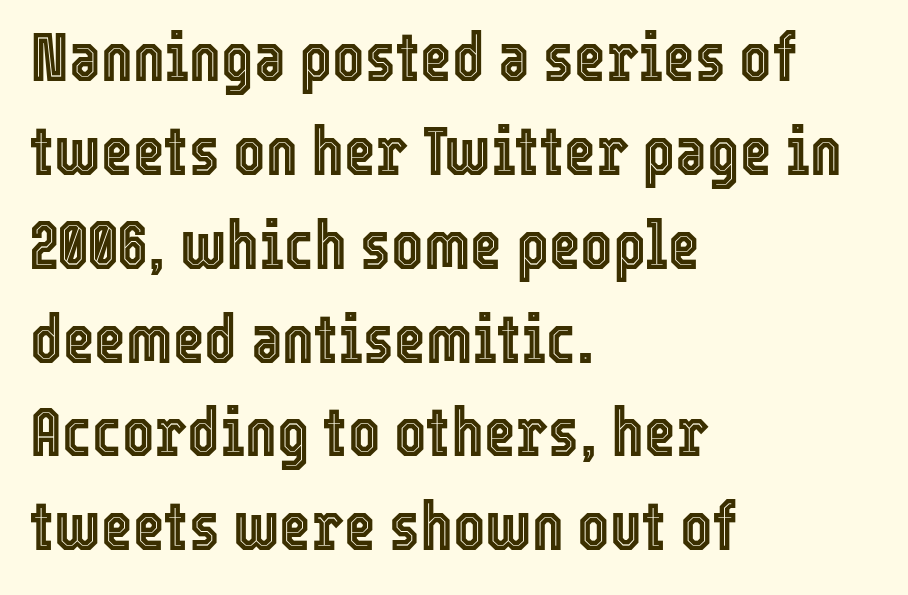
Q: Is the text italic (slanted)? A: No, it is upright.
Q: Is the text underlined? A: No.
Q: How is the paragraph aligned? A: Left-aligned.
Q: Is the spacing between letters normal or unusually wide? A: Normal.
Q: Is the spacing between lines tight, normal or loose? A: Normal.
Q: Width (condensed, normal, or wide)? A: Condensed.
Q: x-height? A: Medium.
Q: Monospaced? A: No.
